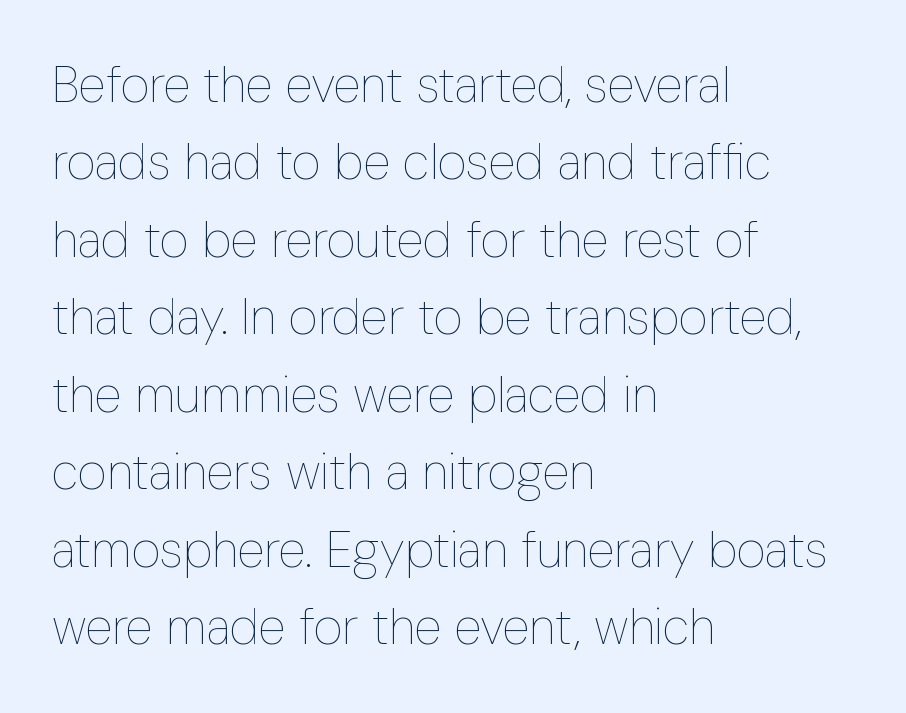
The image shows 50 px thin, condensed type, upright; set left-aligned, normal line spacing (1.55x), normal letter spacing, not underlined; low stroke contrast and a medium x-height.
